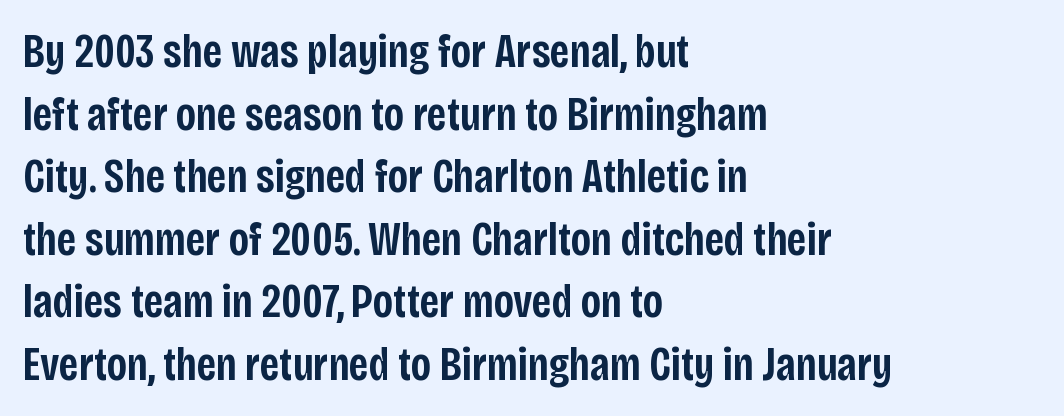
{"serif": "no", "italic": "no", "bold": "semi", "weight": "semibold", "width": "condensed", "stroke_contrast": "low", "x_height": "large", "monospaced": "no", "underline": "no", "align": "left", "line_spacing": "normal", "line_spacing_ratio": 1.33, "letter_spacing": "normal", "letter_spacing_em": 0.0, "glyph_px": 47}
